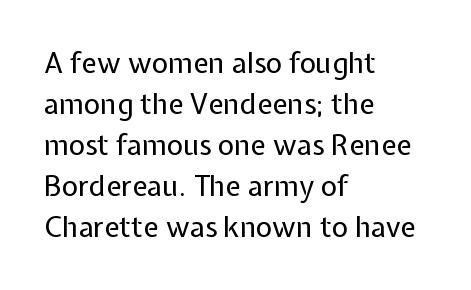
{"serif": "no", "italic": "no", "bold": "no", "weight": "regular", "width": "normal", "stroke_contrast": "low", "x_height": "medium", "monospaced": "no", "underline": "no", "align": "left", "line_spacing": "normal", "line_spacing_ratio": 1.46, "letter_spacing": "normal", "letter_spacing_em": 0.0, "glyph_px": 28}
